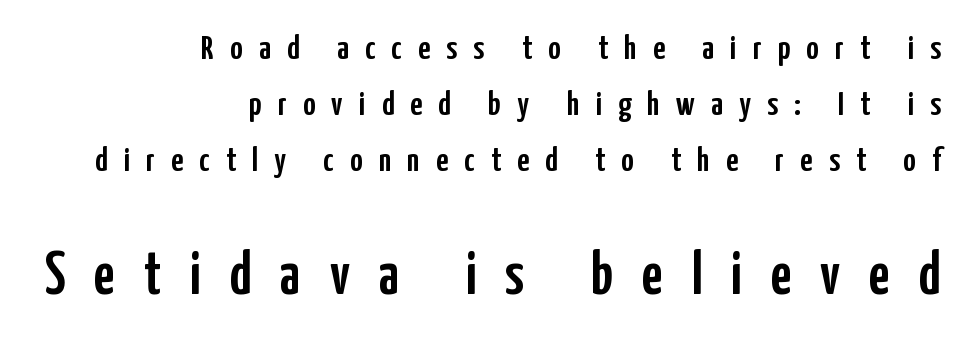
The image shows 60 px condensed sans-serif type, upright; set right-aligned, normal line spacing (1.64x), unusually wide letter spacing (+0.48 em), not underlined; the second (bottom) block is 1.76x larger; low stroke contrast and a medium x-height.
